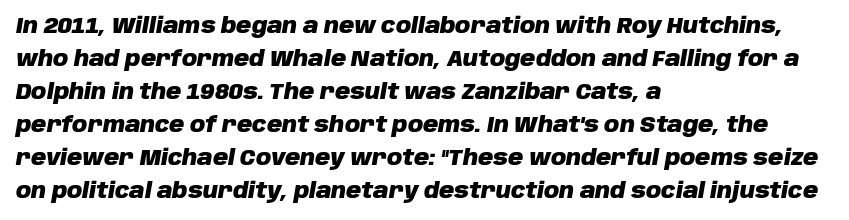
Q: Is the text bold? A: Yes.
Q: Is the text italic (slanted)? A: Yes, it leans right by about 10 degrees.
Q: Is the text underlined? A: No.
Q: How is the paragraph aligned? A: Left-aligned.
Q: Is the spacing between letters normal or unusually wide? A: Normal.
Q: Is the spacing between lines tight, normal or loose? A: Normal.
